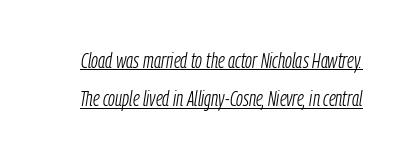
{"italic": "yes", "lean": "right", "slant_degrees": 9, "bold": "no", "underline": "yes", "line_spacing_ratio": 1.82, "letter_spacing": "normal", "letter_spacing_em": 0.0, "glyph_px": 21}
